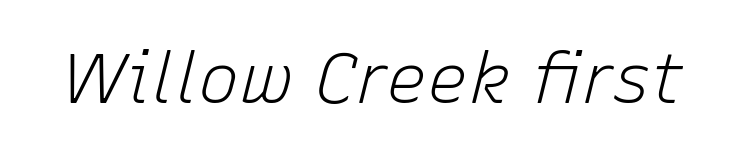
Do the characters align in a grid? No, the font is proportional. Check the space under the baseline: it is left empty. The line texture is even and compact thanks to regular tracking. Quick note: italic. Is this a heavy cut? Hardly; it is regular or lighter.
